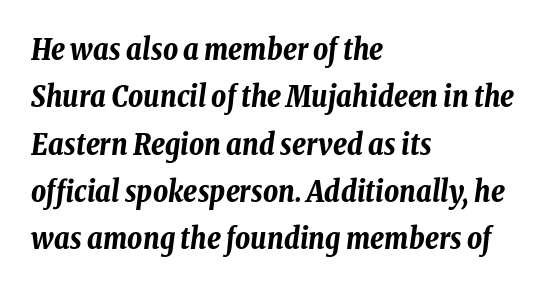
{"italic": "yes", "lean": "right", "slant_degrees": 8, "bold": "yes", "weight": "bold", "width": "condensed", "stroke_contrast": "low", "x_height": "medium", "monospaced": "no", "underline": "no", "align": "left", "line_spacing": "normal", "line_spacing_ratio": 1.63, "letter_spacing": "normal", "letter_spacing_em": 0.0, "glyph_px": 29}
